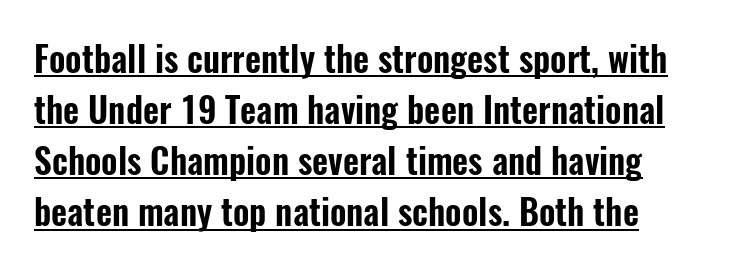
Tracking here is standard; glyphs follow each other at the usual distance. Classification — sans serif. Quick note: not italic, upright. Glance below the letters and you will spot a drawn line. Do the characters align in a grid? No, the font is proportional.
